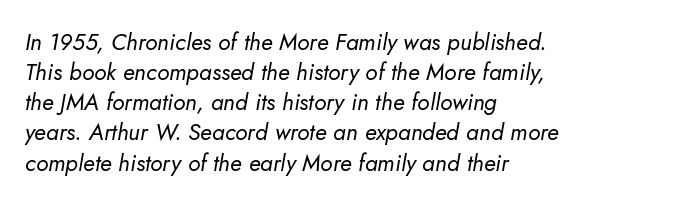
The image shows 23 px text type, italic (leaning right); set left-aligned, normal line spacing (1.31x), normal letter spacing, not underlined.
